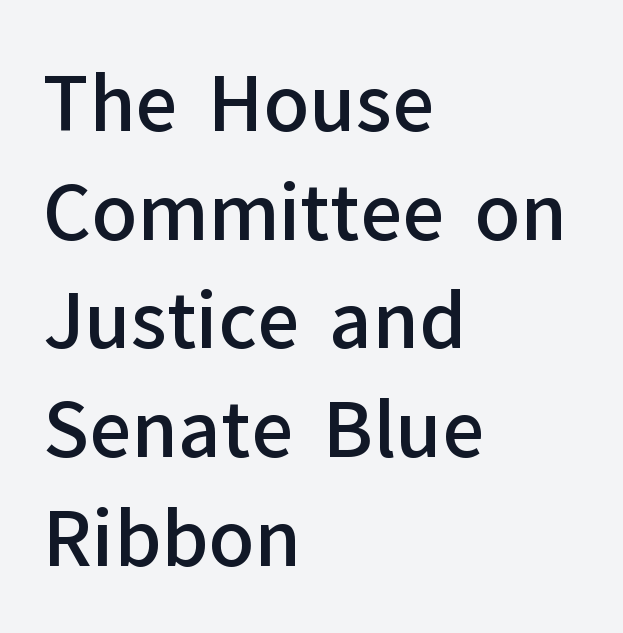
{"serif": "no", "italic": "no", "bold": "semi", "weight": "semibold", "width": "normal", "stroke_contrast": "low", "x_height": "medium", "monospaced": "no", "underline": "no", "align": "left", "line_spacing": "normal", "line_spacing_ratio": 1.45, "letter_spacing": "normal", "letter_spacing_em": 0.0, "glyph_px": 75}
